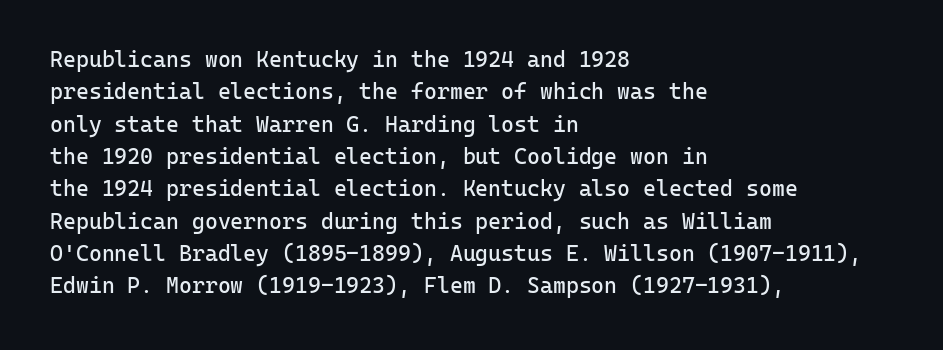
{"italic": "no", "bold": "no", "underline": "no", "align": "left", "line_spacing": "normal", "line_spacing_ratio": 1.47, "letter_spacing": "normal", "letter_spacing_em": 0.0, "glyph_px": 22}
